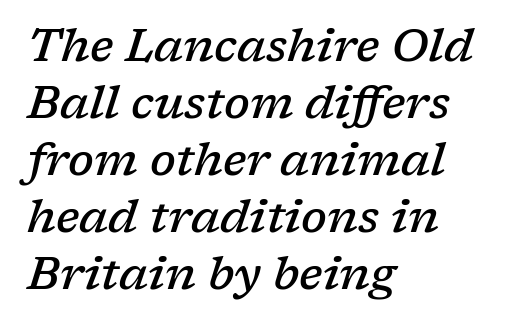
The image shows 46 px semibold serif type, italic (leaning right); set left-aligned, line spacing 1.24x, normal letter spacing, not underlined; low stroke contrast and a medium x-height.
